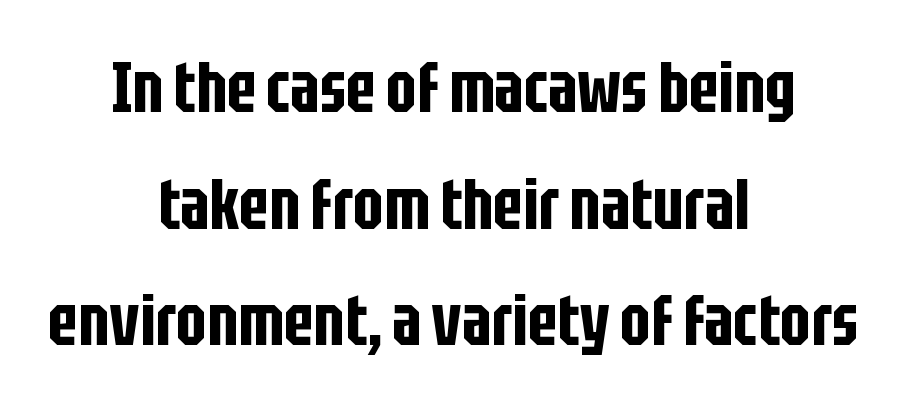
{"serif": "no", "italic": "no", "width": "condensed", "stroke_contrast": "low", "x_height": "large", "monospaced": "no", "underline": "no", "align": "center", "line_spacing": "normal", "line_spacing_ratio": 1.62, "letter_spacing": "normal", "letter_spacing_em": 0.0, "glyph_px": 72}
